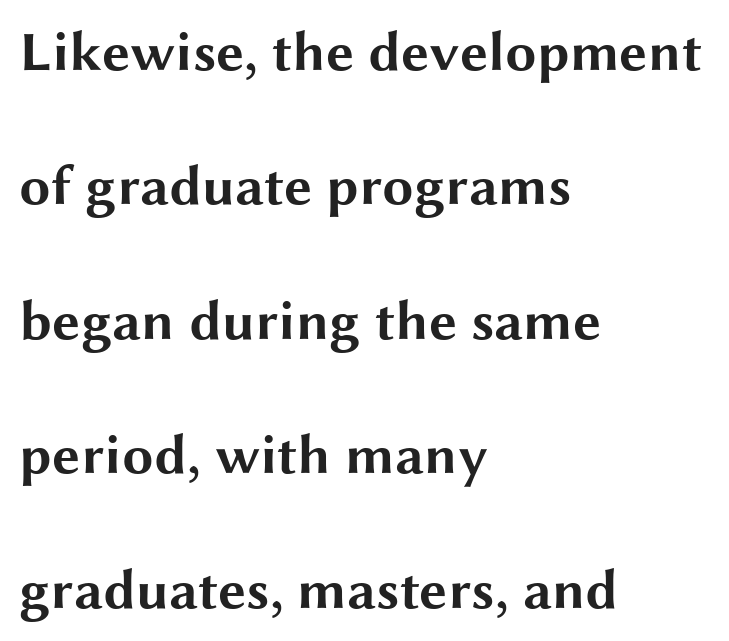
{"serif": "no", "italic": "no", "bold": "yes", "weight": "bold", "width": "wide", "stroke_contrast": "medium", "x_height": "medium", "monospaced": "no", "underline": "no", "align": "left", "line_spacing": "loose", "line_spacing_ratio": 2.4, "letter_spacing": "normal", "letter_spacing_em": 0.0, "glyph_px": 56}
